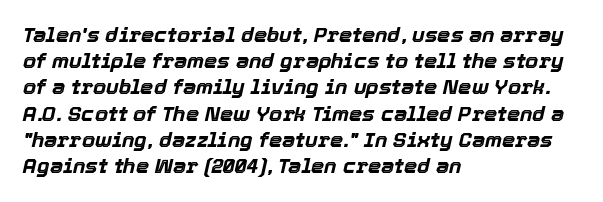
Q: Is the text bold? A: Yes.
Q: Is the text italic (slanted)? A: Yes, it leans right by about 12 degrees.
Q: Is the text underlined? A: No.
Q: How is the paragraph aligned? A: Left-aligned.
Q: Is the spacing between letters normal or unusually wide? A: Normal.
Q: Is the spacing between lines tight, normal or loose? A: Normal.
